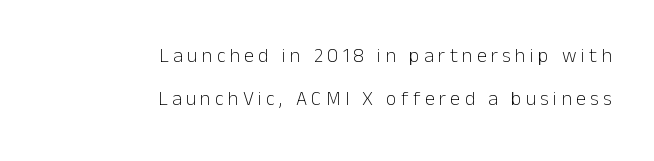
The image shows 20 px text type, upright; set right-aligned, loose line spacing (2.15x), unusually wide letter spacing (+0.22 em), not underlined.
